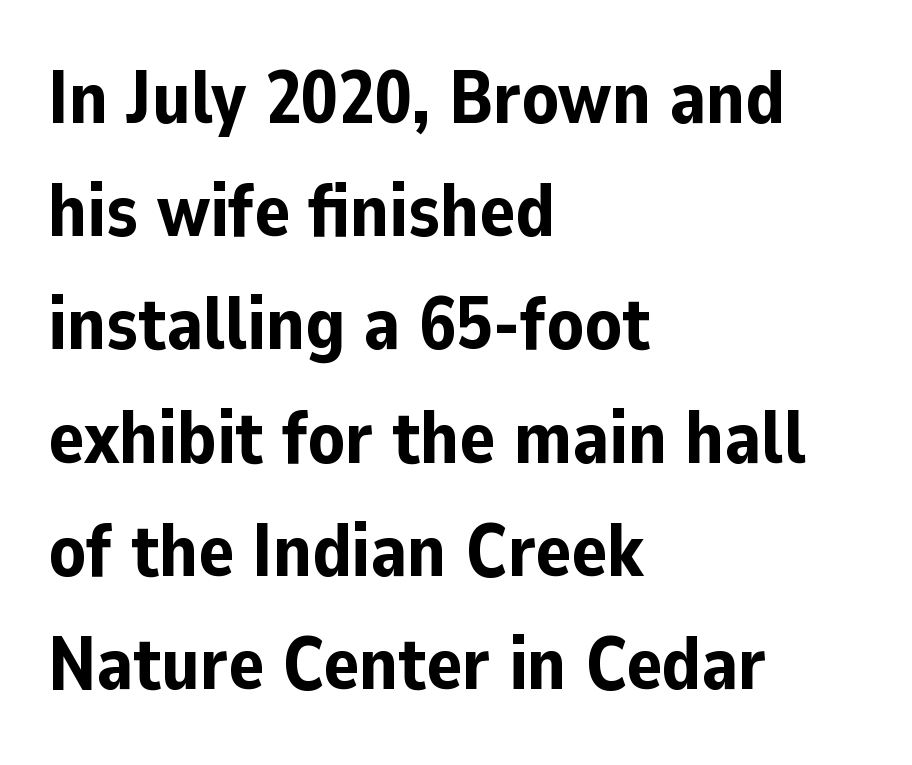
Q: Is the text bold? A: Yes.
Q: Is the text italic (slanted)? A: No, it is upright.
Q: Is the typeface a serif or a sans-serif typeface? A: Sans-serif.
Q: Is the text underlined? A: No.
Q: How is the paragraph aligned? A: Left-aligned.
Q: Is the spacing between letters normal or unusually wide? A: Normal.
Q: Is the spacing between lines tight, normal or loose? A: Normal.
Q: Width (condensed, normal, or wide)? A: Normal.
Q: Stroke contrast? A: Low.
Q: x-height? A: Medium.
Q: Monospaced? A: No.
